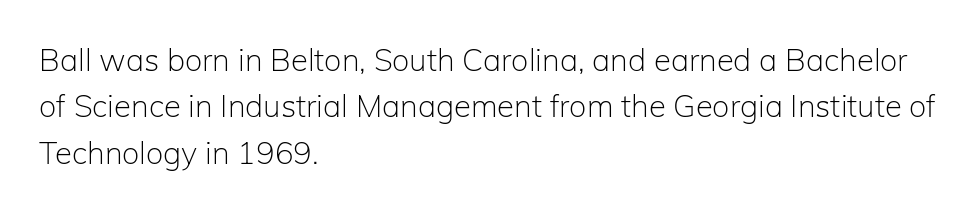
Honestly, the row spacing looks completely unremarkable. Just letters on the line, the space beneath them empty. These lines are composed in type without serifs. Every character sits straight up, as roman type does. Layout note: lines flush left. On a weight scale, this lands at 450 or below.
